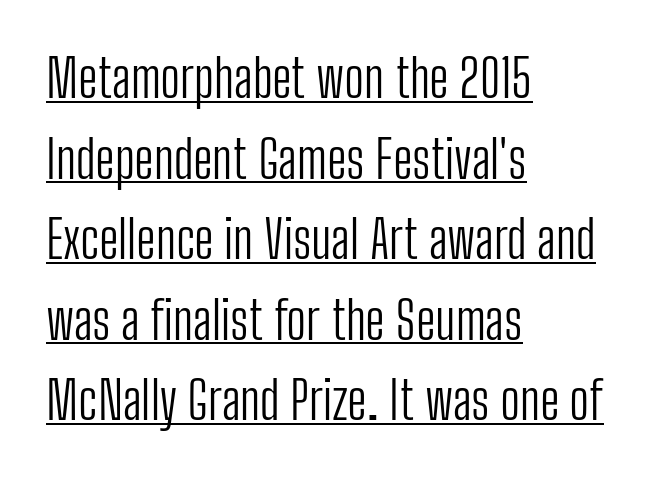
The image shows 52 px light, condensed sans-serif type, upright; set left-aligned, normal line spacing (1.55x), normal letter spacing, underlined; low stroke contrast and a medium x-height.
